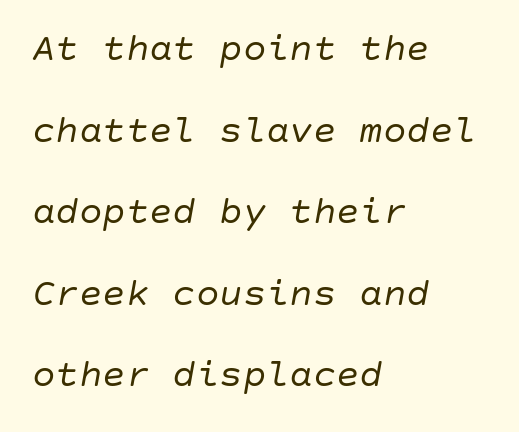
Q: Is the text bold? A: No.
Q: Is the text italic (slanted)? A: Yes, it leans right by about 10 degrees.
Q: Is the text underlined? A: No.
Q: How is the paragraph aligned? A: Left-aligned.
Q: Is the spacing between letters normal or unusually wide? A: Normal.
Q: Is the spacing between lines tight, normal or loose? A: Loose.
Q: Width (condensed, normal, or wide)? A: Normal.
Q: Stroke contrast? A: Low.
Q: x-height? A: Large.
